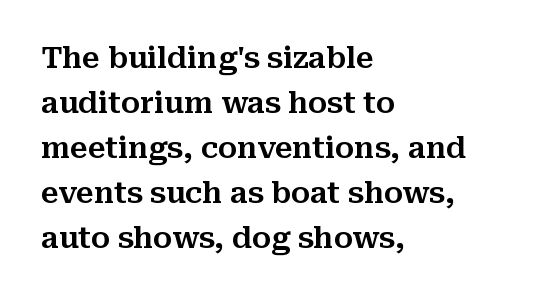
Regarding leading, the lines here are spaced in the standard way. Is this a sans? No — the strokes have serifs. Typeset ragged right — the left edge is the straight one. Think of a printed novel: that variable character pitch is what you see here.
